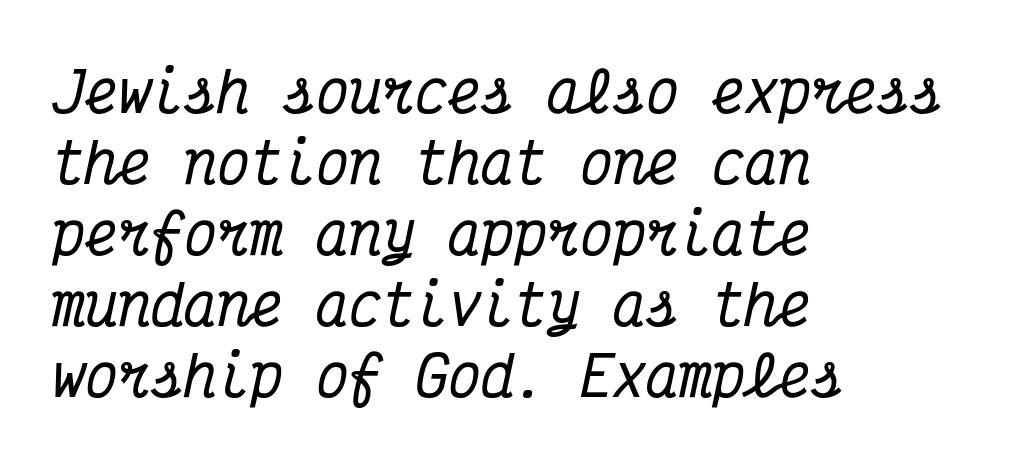
The image shows 55 px condensed serif type, italic (leaning right), monospaced; set left-aligned, normal line spacing (1.29x), normal letter spacing, not underlined; medium stroke contrast and a medium x-height.
